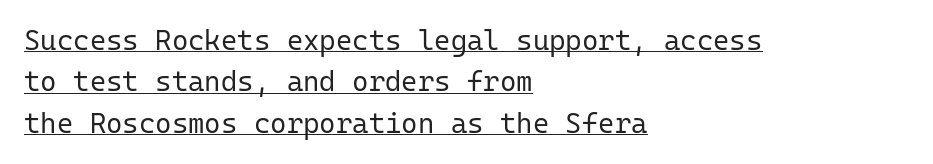
Does the lettering tilt? It doesn't — this is upright. The type is set solid horizontally, with unmodified tracking. Here the designer chose a console-style face with uniform glyph widths. Compared with a typical body face, this is equally light or lighter still. Caption: multi-line text, flush left, ragged right.
